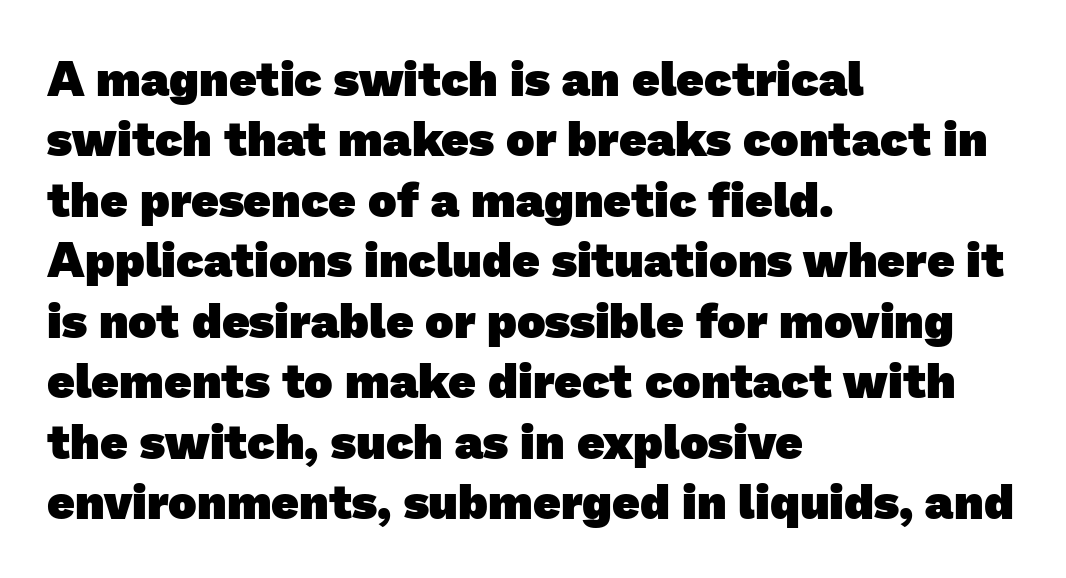
The image shows 48 px heavy sans-serif type; set left-aligned, normal line spacing (1.26x), normal letter spacing, not underlined; low stroke contrast and a medium x-height.
